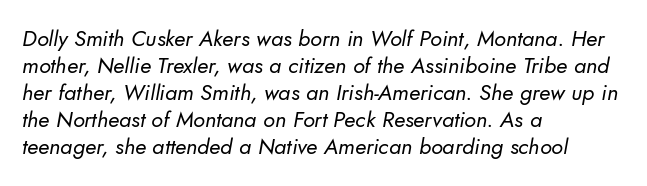
{"bold": "no", "underline": "no", "align": "left", "line_spacing_ratio": 1.23, "letter_spacing": "normal", "letter_spacing_em": 0.0, "glyph_px": 22}
